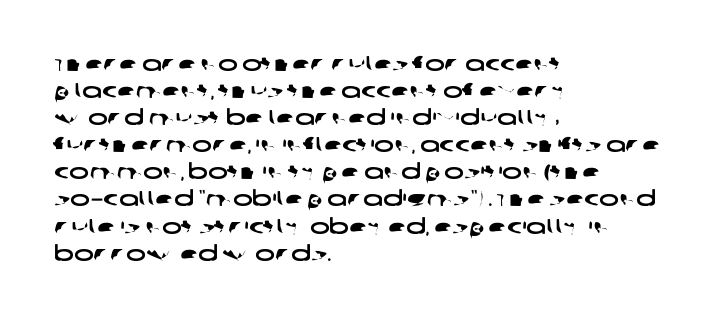
Q: Is the text underlined? A: No.
Q: How is the paragraph aligned? A: Left-aligned.
Q: Is the spacing between letters normal or unusually wide? A: Normal.
Q: Is the spacing between lines tight, normal or loose? A: Normal.
